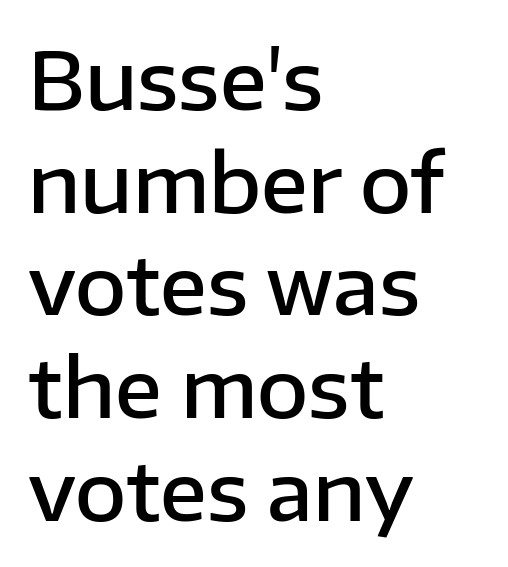
No feet cap the strokes, marking this as sans-serif type. Caption: semibold face, moderately heavy strokes. A normal amount of white space separates one row of letters from the next. Descenders are the only things crossing below the line.
